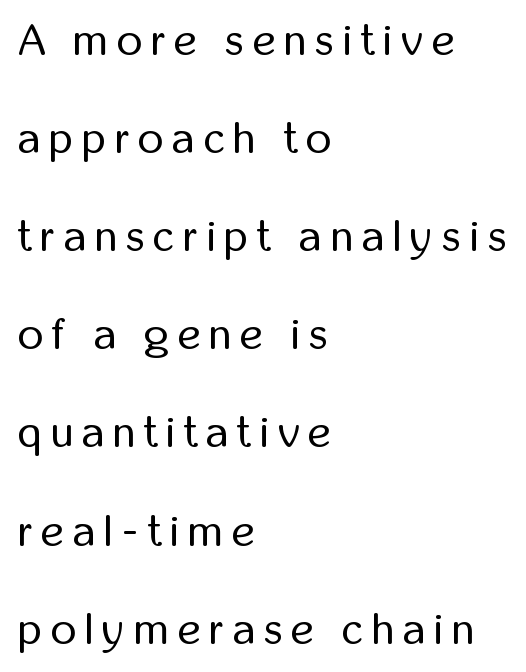
{"serif": "no", "italic": "no", "bold": "no", "weight": "regular", "width": "condensed", "stroke_contrast": "low", "x_height": "medium", "monospaced": "no", "underline": "no", "align": "left", "line_spacing": "loose", "line_spacing_ratio": 2.23, "letter_spacing": "wide", "letter_spacing_em": 0.2, "glyph_px": 44}
